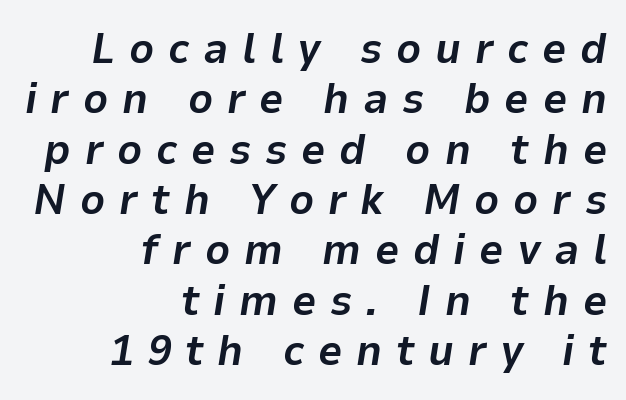
The image shows 43 px bold type, italic (leaning right); set right-aligned, line spacing 1.17x, unusually wide letter spacing (+0.32 em), not underlined; low stroke contrast and a medium x-height.
